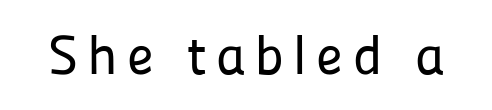
Vertical strokes here are truly vertical. The letters carry no serifs — their stems end cleanly without finishing strokes. No word sits above an underline. Each letter keeps its own natural width here, so spacing adapts to shape.
